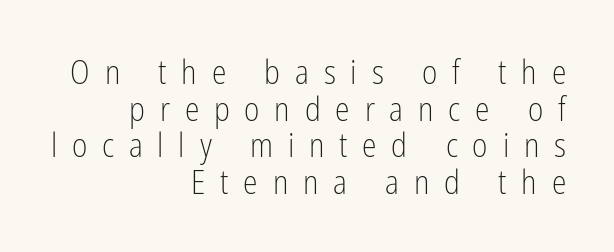
The image shows 33 px light, condensed sans-serif type, upright; set right-aligned, tight line spacing (1.11x), unusually wide letter spacing (+0.45 em), not underlined; low stroke contrast and a medium x-height.
